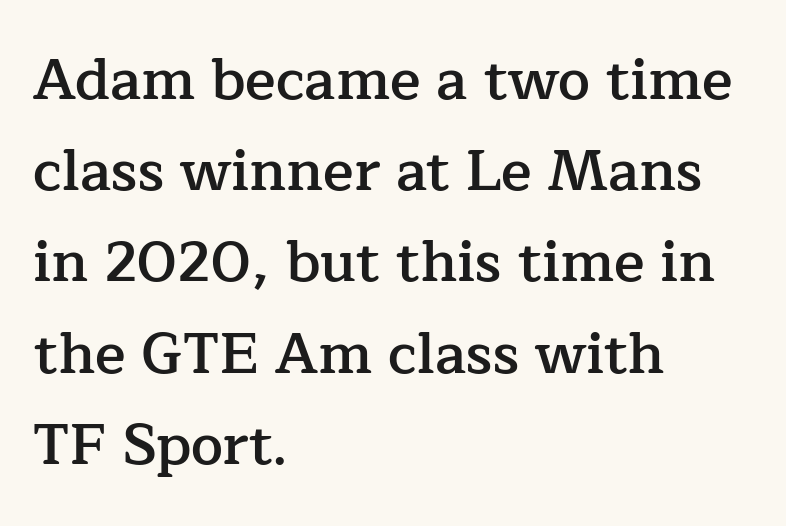
Line spacing here is normal. Layout note: lines flush left. The rendering uses a semibold face; strokes are thickened but not to full bold. Underlining? Definitely not there.
